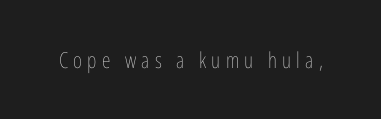
{"italic": "no", "bold": "no", "underline": "no", "letter_spacing": "wide", "letter_spacing_em": 0.24, "glyph_px": 22}
